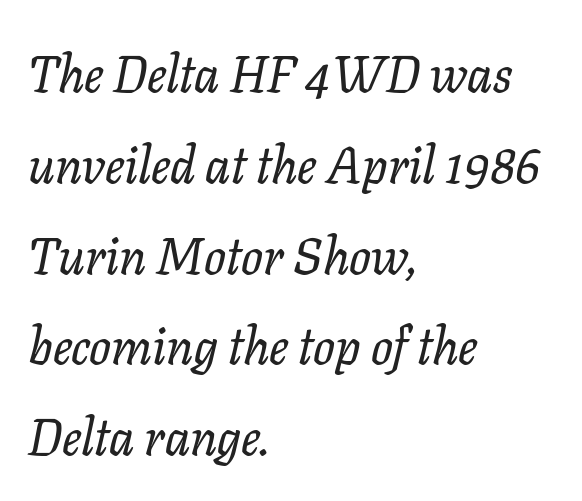
The image shows 51 px serif type, italic (leaning right); set left-aligned, line spacing 1.78x, normal letter spacing, not underlined; low stroke contrast and a medium x-height.
